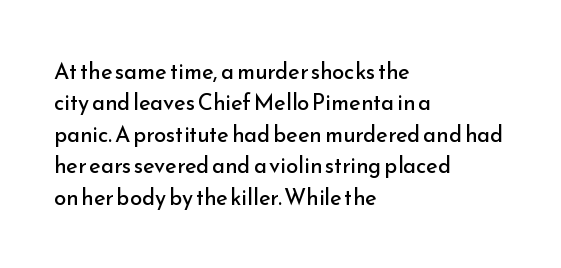
The image shows 22 px text type, upright; set left-aligned, normal line spacing (1.43x), normal letter spacing, not underlined.
